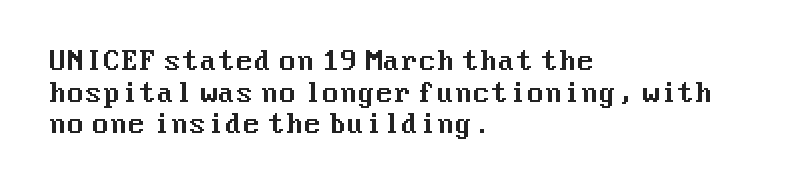
Q: Is the text italic (slanted)? A: No, it is upright.
Q: Is the text underlined? A: No.
Q: How is the paragraph aligned? A: Left-aligned.
Q: Is the spacing between letters normal or unusually wide? A: Normal.
